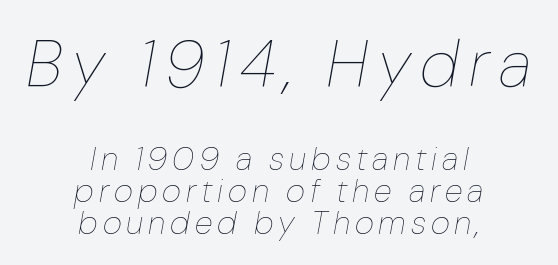
The image shows 66 px thin type, italic (leaning right); set centered, tight line spacing (0.97x), not underlined; the first (top) block is 2.0x larger; low stroke contrast and a medium x-height.
